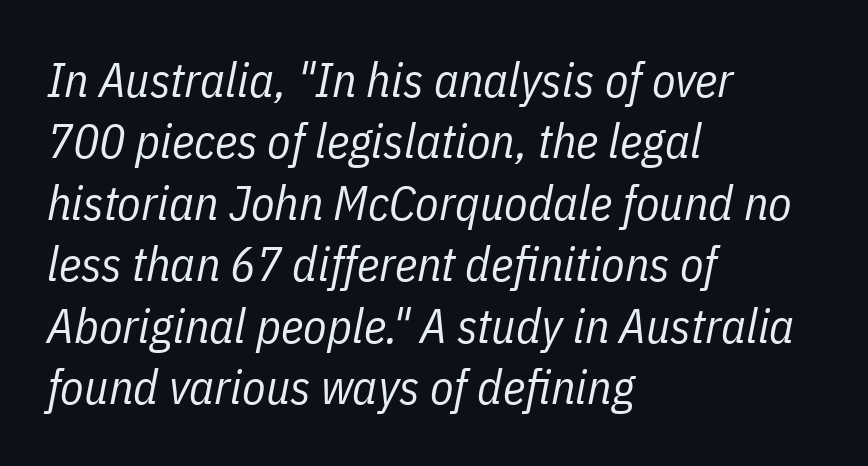
Caption: face not bold, strokes unweighted. The letters advance in unequal steps, a hallmark of proportional type. The type is set solid horizontally, with unmodified tracking. Any mark beneath the type? The region is blank.
